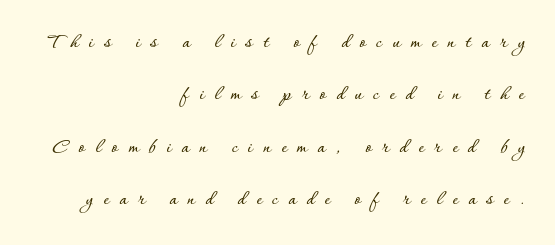
{"underline": "no", "align": "right", "line_spacing": "loose", "line_spacing_ratio": 2.49, "letter_spacing": "wide", "letter_spacing_em": 0.49, "glyph_px": 21}
